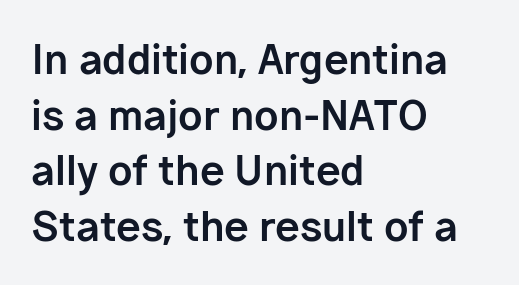
Q: Is the text bold? A: Yes.
Q: Is the text italic (slanted)? A: No, it is upright.
Q: Is the typeface a serif or a sans-serif typeface? A: Sans-serif.
Q: Is the text underlined? A: No.
Q: How is the paragraph aligned? A: Left-aligned.
Q: Is the spacing between letters normal or unusually wide? A: Normal.
Q: Is the spacing between lines tight, normal or loose? A: Normal.
Q: Width (condensed, normal, or wide)? A: Normal.
Q: Stroke contrast? A: Low.
Q: x-height? A: Medium.
Q: Monospaced? A: No.
